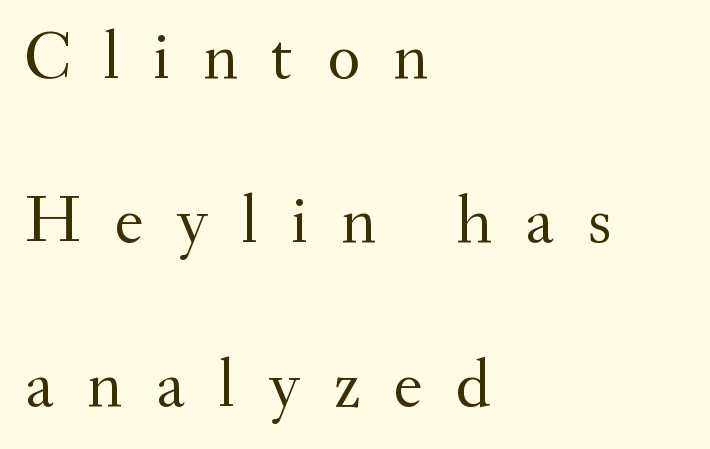
Q: Is the text bold? A: No.
Q: Is the text italic (slanted)? A: No, it is upright.
Q: Is the typeface a serif or a sans-serif typeface? A: Serif.
Q: Is the text underlined? A: No.
Q: How is the paragraph aligned? A: Left-aligned.
Q: Is the spacing between letters normal or unusually wide? A: Unusually wide.
Q: Is the spacing between lines tight, normal or loose? A: Loose.
Q: Width (condensed, normal, or wide)? A: Normal.
Q: Stroke contrast? A: Medium.
Q: x-height? A: Small.
Q: Monospaced? A: No.
